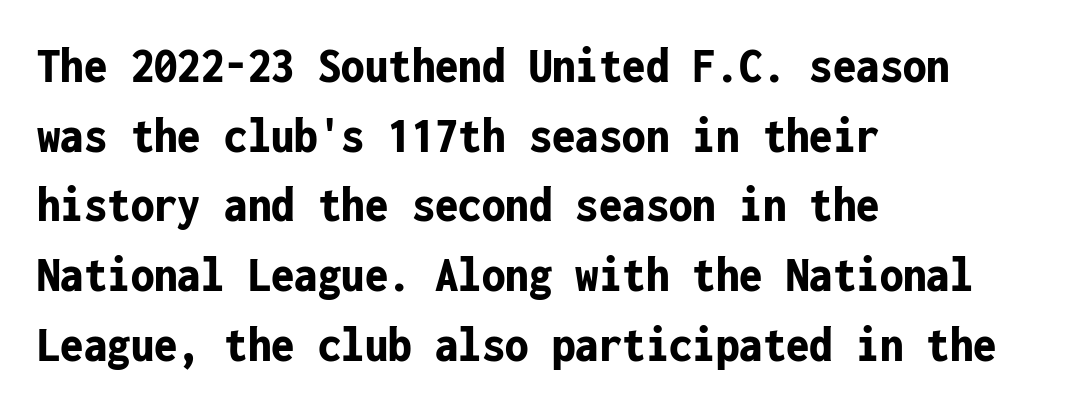
Q: Is the text bold? A: Yes.
Q: Is the text italic (slanted)? A: No, it is upright.
Q: Is the typeface a serif or a sans-serif typeface? A: Sans-serif.
Q: Is the text underlined? A: No.
Q: How is the paragraph aligned? A: Left-aligned.
Q: Is the spacing between letters normal or unusually wide? A: Normal.
Q: Is the spacing between lines tight, normal or loose? A: Normal.
Q: Width (condensed, normal, or wide)? A: Condensed.
Q: Stroke contrast? A: Low.
Q: x-height? A: Medium.
Q: Monospaced? A: Yes.
